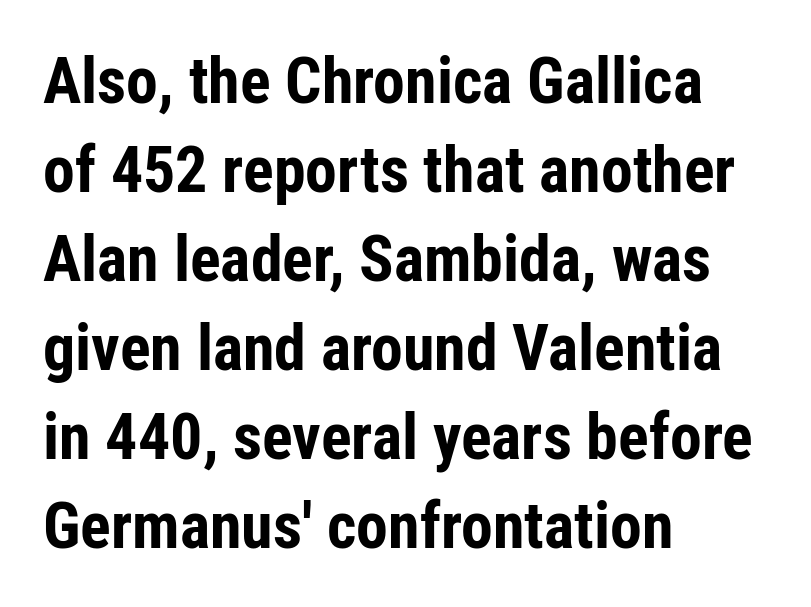
You could not count columns in this text — the font is proportionally spaced. Observe the absence of serifs on each vertical stroke in this sample. Style check: upright. The setting favours the left margin, as ordinary paragraphs usually do. The letters sit at their default tracking, neither squeezed nor spread.
